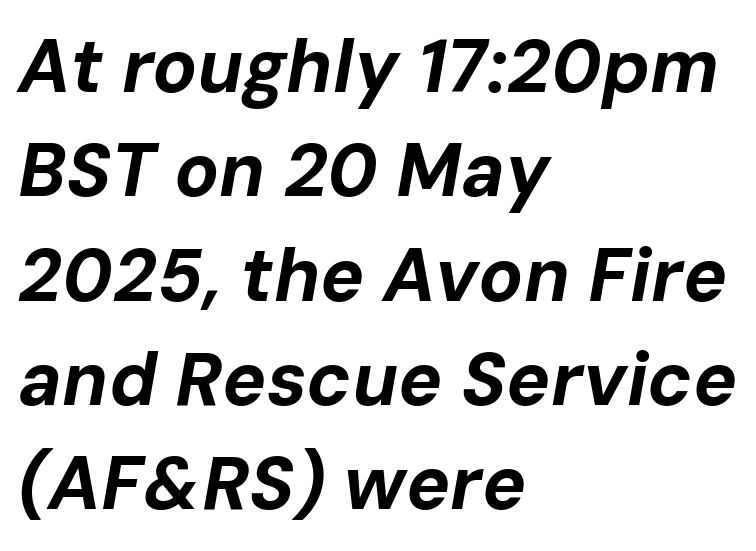
{"italic": "yes", "lean": "right", "slant_degrees": 10, "bold": "yes", "weight": "bold", "width": "normal", "stroke_contrast": "low", "x_height": "medium", "monospaced": "no", "underline": "no", "align": "left", "line_spacing": "normal", "line_spacing_ratio": 1.41, "letter_spacing": "normal", "letter_spacing_em": 0.0, "glyph_px": 74}
